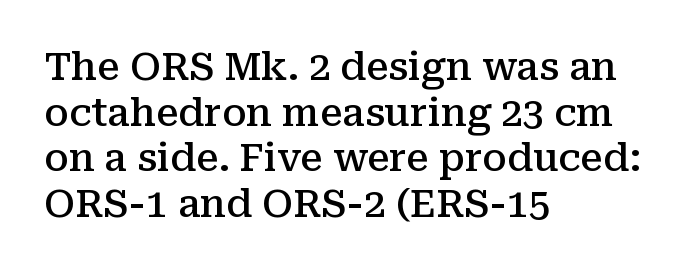
Q: Is the text bold? A: Semi-bold.
Q: Is the text italic (slanted)? A: No, it is upright.
Q: Is the typeface a serif or a sans-serif typeface? A: Serif.
Q: Is the text underlined? A: No.
Q: How is the paragraph aligned? A: Left-aligned.
Q: Is the spacing between letters normal or unusually wide? A: Normal.
Q: Width (condensed, normal, or wide)? A: Normal.
Q: Stroke contrast? A: Medium.
Q: x-height? A: Medium.
Q: Monospaced? A: No.
